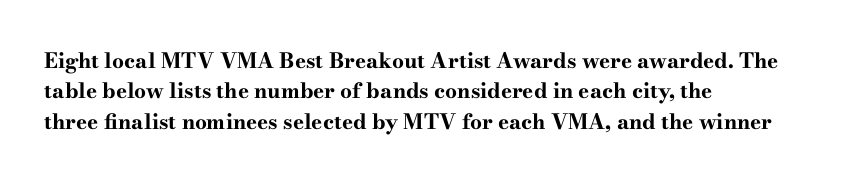
{"italic": "no", "bold": "yes", "underline": "no", "align": "left", "line_spacing": "normal", "line_spacing_ratio": 1.45, "letter_spacing": "normal", "letter_spacing_em": 0.0, "glyph_px": 21}
